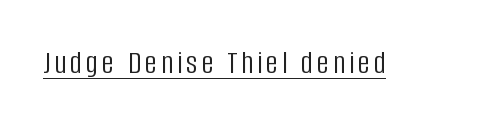
{"serif": "no", "italic": "no", "bold": "no", "weight": "light", "width": "condensed", "stroke_contrast": "low", "x_height": "large", "monospaced": "no", "underline": "yes", "glyph_px": 33}
